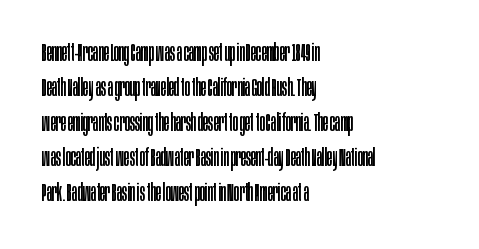
{"italic": "no", "bold": "no", "underline": "no", "align": "left", "line_spacing": "normal", "line_spacing_ratio": 1.46, "letter_spacing": "normal", "letter_spacing_em": 0.0, "glyph_px": 24}
